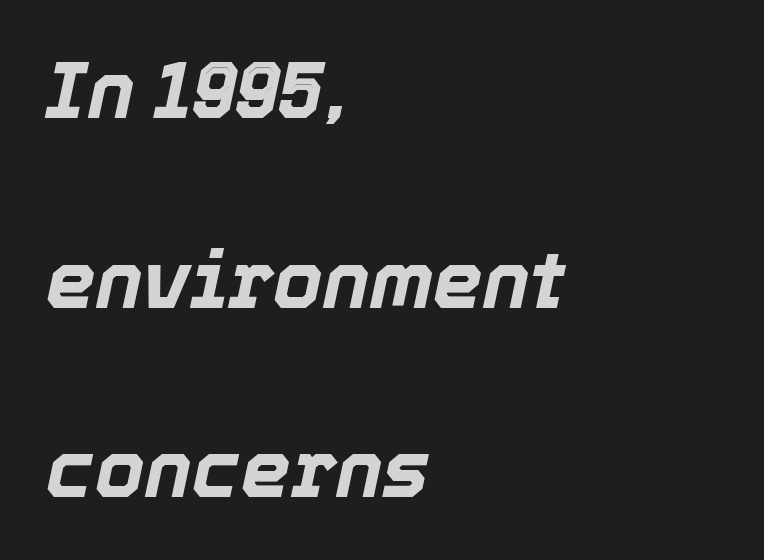
The letters are bold, with thick, heavy strokes. The typesetter chose a ragged-right arrangement here. Default kerning and tracking; the words read as compact shapes. Underline: absent. Spacing verdict: proportional, widths tailored to each character. The specimen reads as italic at a glance.
